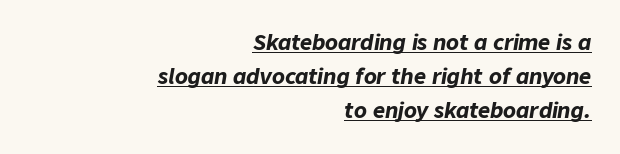
{"italic": "yes", "lean": "right", "slant_degrees": 9, "bold": "yes", "underline": "yes", "align": "right", "line_spacing": "normal", "line_spacing_ratio": 1.63, "letter_spacing": "normal", "letter_spacing_em": 0.0, "glyph_px": 21}
